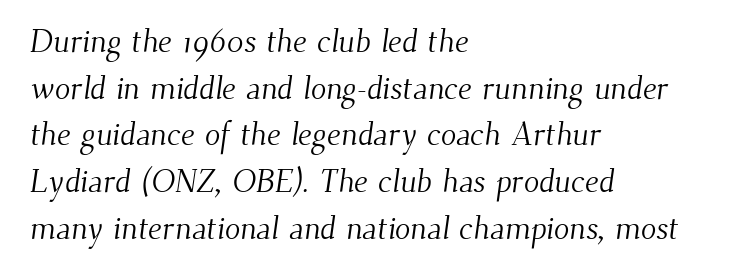
{"serif": "yes", "bold": "no", "weight": "light", "width": "normal", "stroke_contrast": "medium", "x_height": "small", "monospaced": "no", "underline": "no", "align": "left", "line_spacing": "normal", "line_spacing_ratio": 1.46, "letter_spacing": "normal", "letter_spacing_em": 0.0, "glyph_px": 32}
